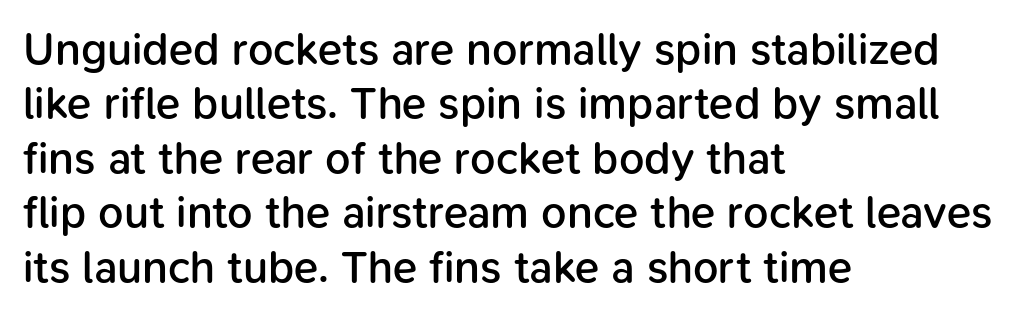
{"serif": "no", "italic": "no", "bold": "semi", "weight": "semibold", "width": "normal", "stroke_contrast": "low", "x_height": "medium", "monospaced": "no", "underline": "no", "align": "left", "line_spacing_ratio": 1.21, "letter_spacing": "normal", "letter_spacing_em": 0.0, "glyph_px": 45}
